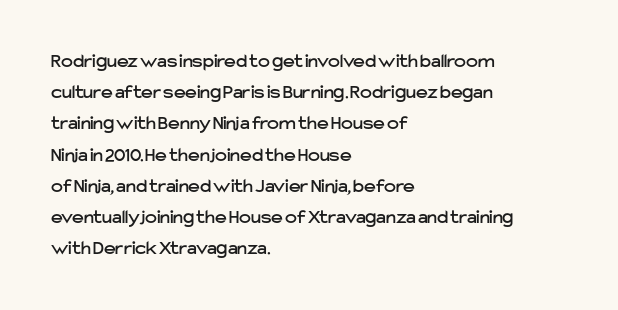
The image shows 20 px text type, upright; set left-aligned, normal line spacing (1.56x), normal letter spacing, not underlined.
